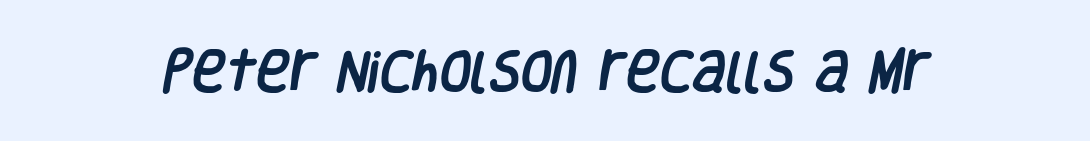
{"serif": "no", "width": "condensed", "stroke_contrast": "low", "x_height": "large", "monospaced": "no", "underline": "no", "letter_spacing": "normal", "letter_spacing_em": 0.0, "glyph_px": 46}
